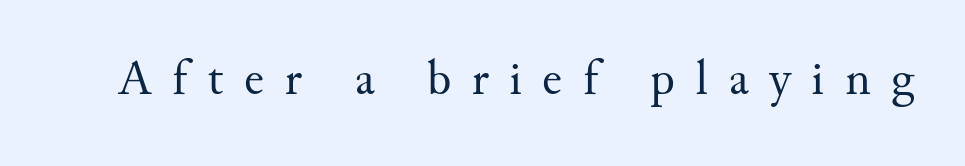
Q: Is the text bold? A: No.
Q: Is the text italic (slanted)? A: No, it is upright.
Q: Is the typeface a serif or a sans-serif typeface? A: Serif.
Q: Is the text underlined? A: No.
Q: Is the spacing between letters normal or unusually wide? A: Unusually wide.
Q: Width (condensed, normal, or wide)? A: Normal.
Q: Stroke contrast? A: Medium.
Q: x-height? A: Small.
Q: Monospaced? A: No.
